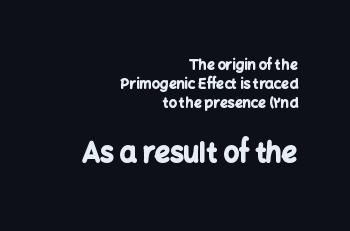
Plain, unruled lines of type. Italic: no, the glyphs are upright roman. Top chunk: small. Bottom chunk: large. How heavy is the stroke? Heavy — this is a bold. Tracking value appears to be zero — textbook default spacing.
